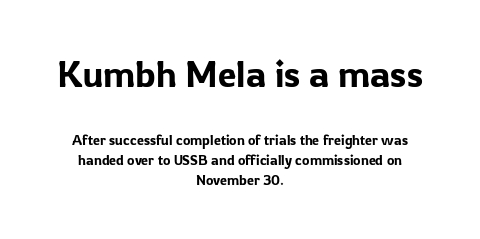
{"serif": "no", "italic": "no", "width": "normal", "stroke_contrast": "low", "x_height": "medium", "monospaced": "no", "underline": "no", "align": "center", "line_spacing": "normal", "line_spacing_ratio": 1.4, "letter_spacing": "normal", "letter_spacing_em": 0.0, "larger_block": "first", "size_ratio": 2.64, "glyph_px": 37}
